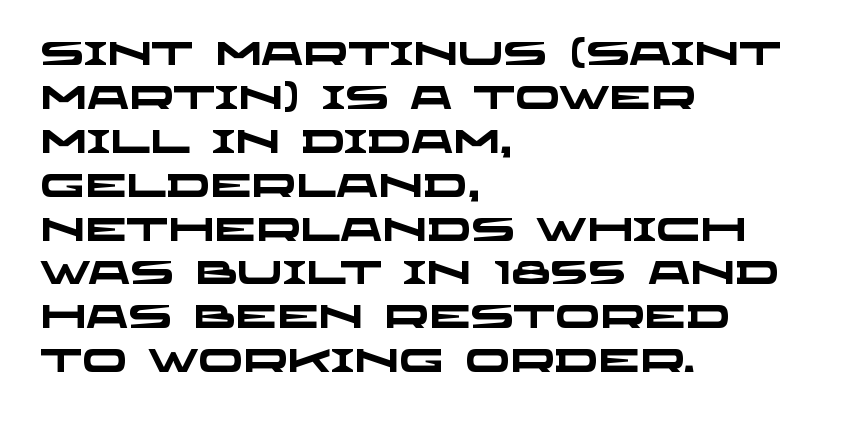
The glyphs in this specimen are sans serif. Words appear dense and cohesive because spacing is normal. Type without underlining. The block of text has a typical density, with ordinary space between rows.
